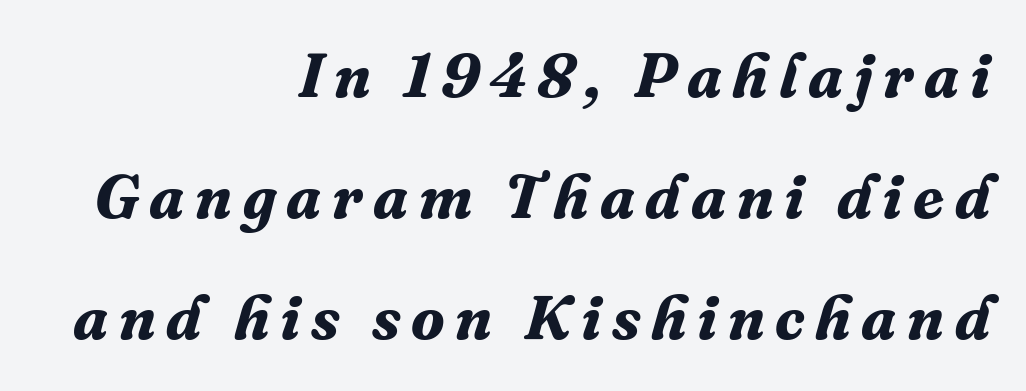
Q: Is the text bold? A: Yes.
Q: Is the text italic (slanted)? A: Yes, it leans right by about 16 degrees.
Q: Is the typeface a serif or a sans-serif typeface? A: Serif.
Q: Is the text underlined? A: No.
Q: How is the paragraph aligned? A: Right-aligned.
Q: Is the spacing between lines tight, normal or loose? A: Loose.
Q: Width (condensed, normal, or wide)? A: Normal.
Q: Stroke contrast? A: Medium.
Q: x-height? A: Medium.
Q: Monospaced? A: No.
